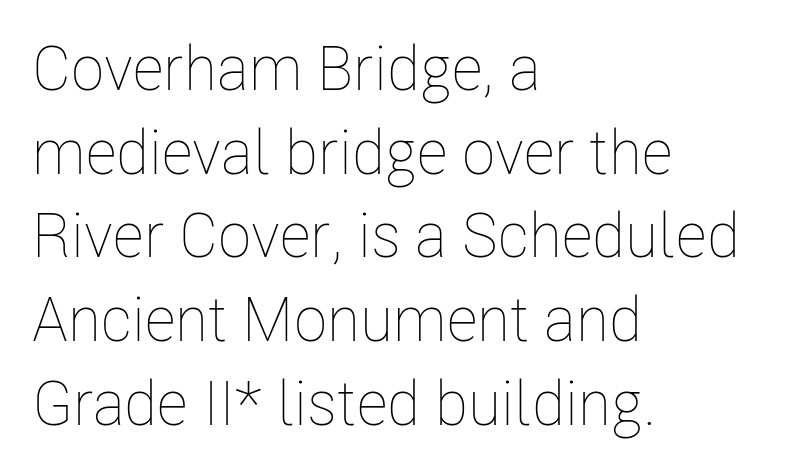
The image shows 62 px thin, condensed type, upright; set left-aligned, normal line spacing (1.35x), normal letter spacing, not underlined; low stroke contrast and a medium x-height.
